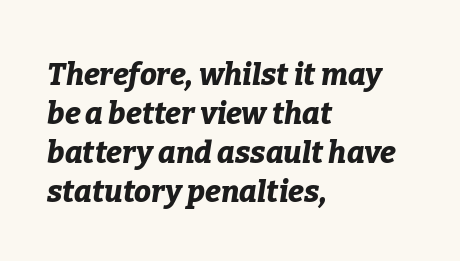
{"italic": "yes", "lean": "right", "slant_degrees": 9, "bold": "yes", "weight": "bold", "width": "normal", "stroke_contrast": "low", "x_height": "medium", "monospaced": "no", "underline": "no", "align": "left", "line_spacing": "normal", "line_spacing_ratio": 1.3, "letter_spacing": "normal", "letter_spacing_em": 0.0, "glyph_px": 30}
